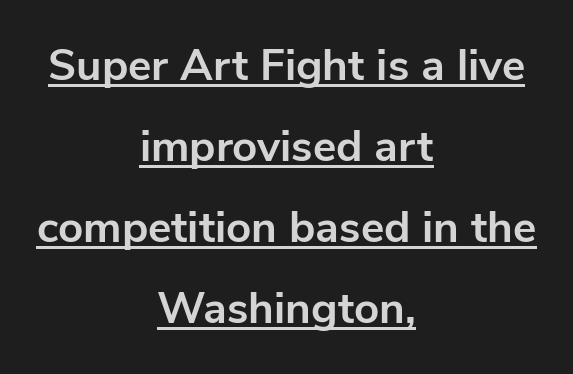
The glyphs in this specimen are sans serif. This sample is center-justified, so both line endings float freely. Is this a fixed-width face? No — the glyphs have proportional, varying widths. Does the lettering tilt? It doesn't — this is upright.
